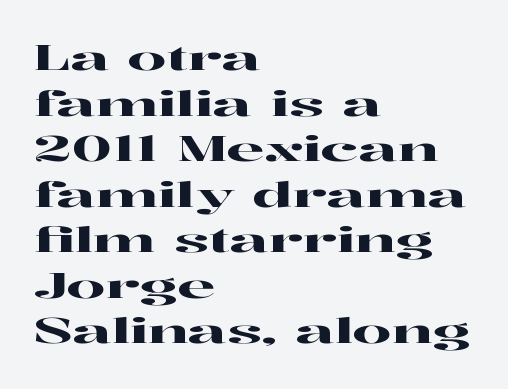
{"serif": "yes", "italic": "no", "width": "wide", "stroke_contrast": "high", "x_height": "medium", "monospaced": "no", "underline": "no", "align": "left", "line_spacing": "normal", "line_spacing_ratio": 1.34, "letter_spacing": "normal", "letter_spacing_em": 0.0, "glyph_px": 34}
